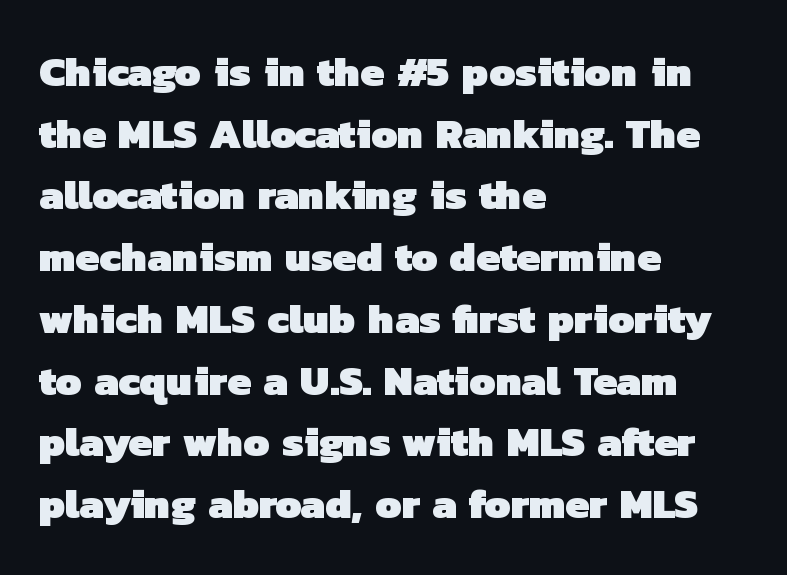
{"serif": "no", "bold": "yes", "weight": "heavy", "width": "normal", "stroke_contrast": "low", "x_height": "medium", "monospaced": "no", "underline": "no", "align": "left", "line_spacing": "normal", "line_spacing_ratio": 1.47, "letter_spacing": "normal", "letter_spacing_em": 0.0, "glyph_px": 42}
